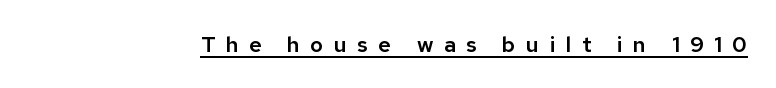
Q: Is the text italic (slanted)? A: No, it is upright.
Q: Is the text underlined? A: Yes.
Q: Is the spacing between letters normal or unusually wide? A: Unusually wide.
